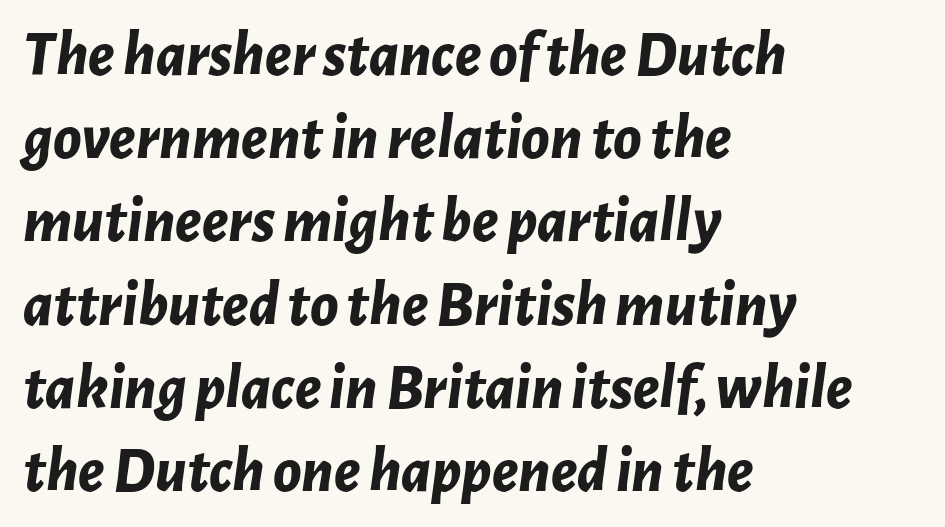
{"italic": "yes", "lean": "right", "slant_degrees": 7, "bold": "yes", "weight": "bold", "width": "normal", "stroke_contrast": "low", "x_height": "medium", "monospaced": "no", "underline": "no", "align": "left", "line_spacing": "normal", "line_spacing_ratio": 1.3, "letter_spacing": "normal", "letter_spacing_em": 0.0, "glyph_px": 64}
